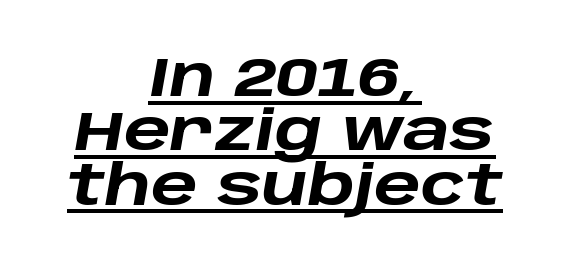
Q: Is the text bold? A: Yes.
Q: Is the text italic (slanted)? A: Yes, it leans right by about 10 degrees.
Q: Is the text underlined? A: Yes.
Q: How is the paragraph aligned? A: Centered.
Q: Is the spacing between letters normal or unusually wide? A: Normal.
Q: Is the spacing between lines tight, normal or loose? A: Tight.
Q: Width (condensed, normal, or wide)? A: Wide.
Q: Stroke contrast? A: Low.
Q: x-height? A: Large.
Q: Monospaced? A: No.
